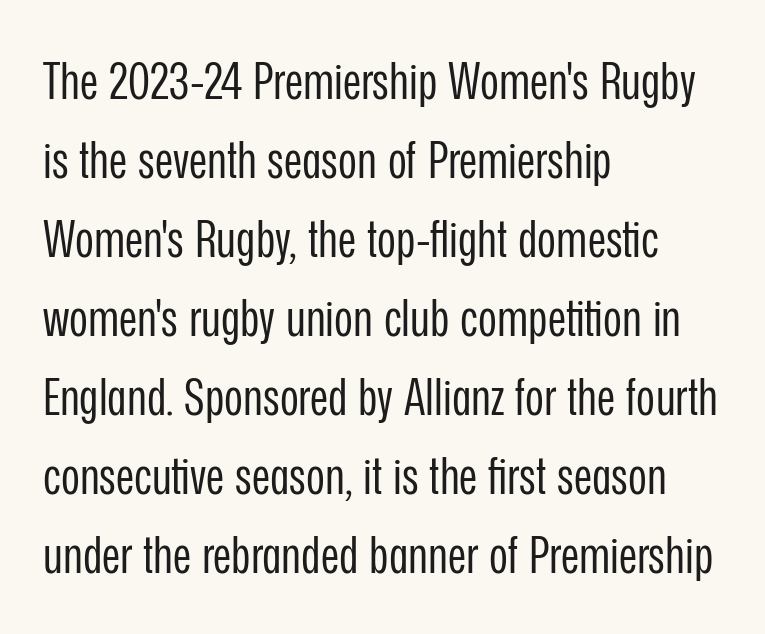
{"serif": "no", "italic": "no", "bold": "no", "weight": "regular", "width": "condensed", "stroke_contrast": "low", "x_height": "medium", "monospaced": "no", "underline": "no", "align": "left", "line_spacing": "normal", "line_spacing_ratio": 1.55, "letter_spacing": "normal", "letter_spacing_em": 0.0, "glyph_px": 51}
